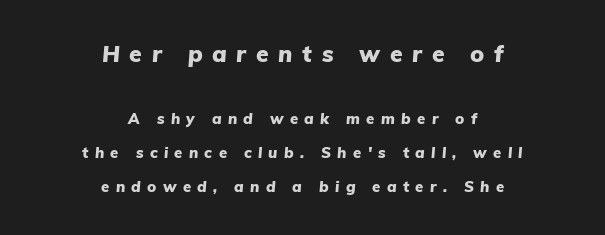
{"italic": "yes", "lean": "right", "slant_degrees": 5, "bold": "yes", "underline": "no", "align": "center", "line_spacing": "loose", "line_spacing_ratio": 2.26, "letter_spacing": "wide", "letter_spacing_em": 0.42, "larger_block": "first", "size_ratio": 1.53, "glyph_px": 23}
